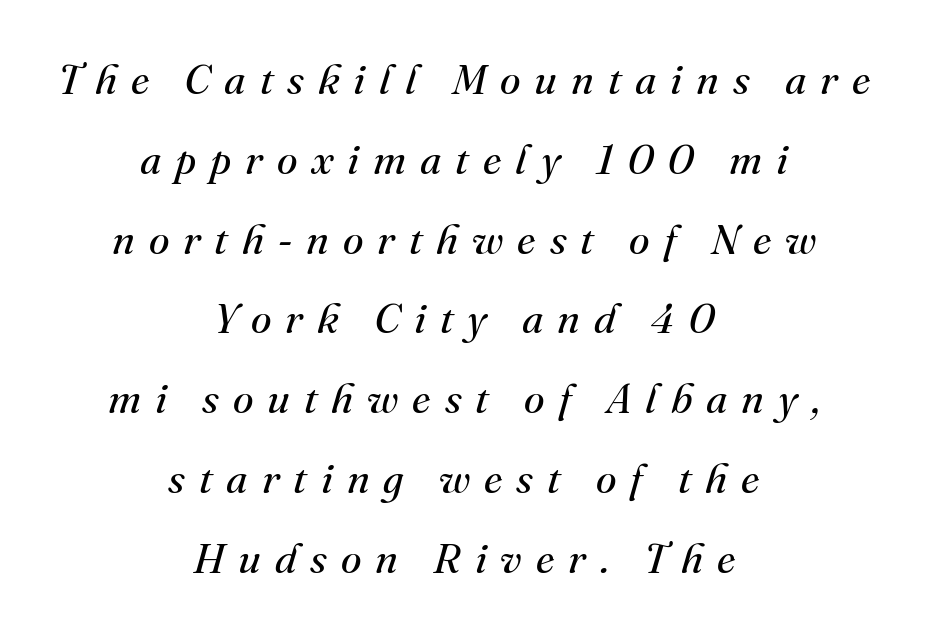
The line-height multiplier appears high, well above default. The characters display serif detailing at their extremities. Plain, unruled lines of type. Would a proofreader flag this as italicized? Yes. This rendering uses center alignment, leaving both contours irregular but symmetric.
